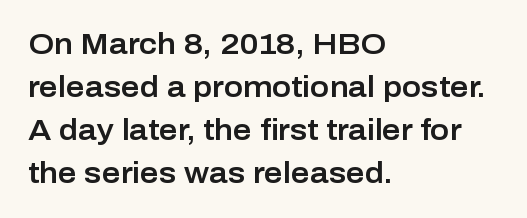
{"serif": "no", "italic": "no", "width": "normal", "stroke_contrast": "low", "x_height": "medium", "monospaced": "no", "underline": "no", "align": "left", "line_spacing": "normal", "line_spacing_ratio": 1.48, "letter_spacing": "normal", "letter_spacing_em": 0.0, "glyph_px": 29}
